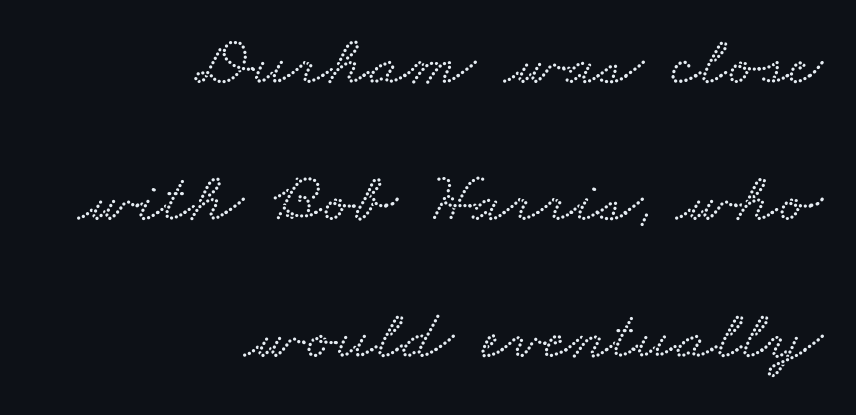
The image shows 72 px wide serif type; set right-aligned, loose line spacing (1.9x), normal letter spacing, not underlined; low stroke contrast and a small x-height.
